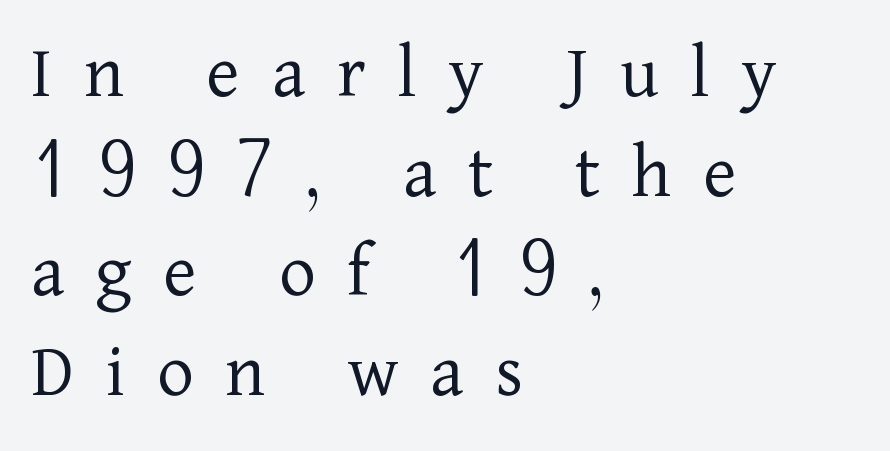
{"serif": "yes", "italic": "no", "bold": "no", "weight": "light", "width": "normal", "stroke_contrast": "low", "x_height": "medium", "monospaced": "no", "underline": "no", "align": "left", "line_spacing": "normal", "line_spacing_ratio": 1.26, "letter_spacing": "wide", "letter_spacing_em": 0.4, "glyph_px": 79}
